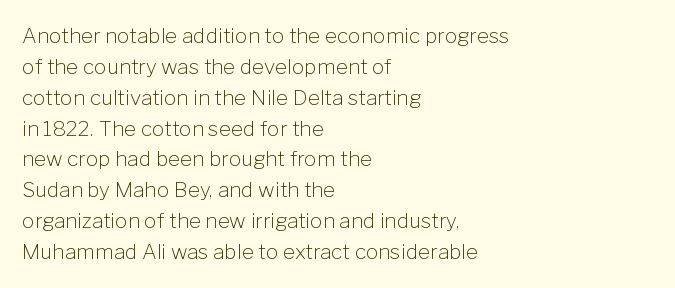
The image shows 21 px text type, upright; set left-aligned, normal line spacing (1.47x), normal letter spacing, not underlined.
